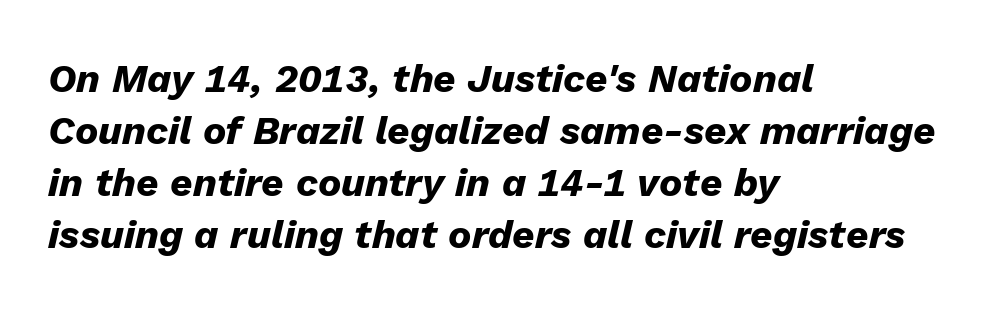
The paragraph shown leans on its left margin. The vertical gap from one line to the next is medium. Type without underlining. The letterforms sit shoulder to shoulder at normal distance.
